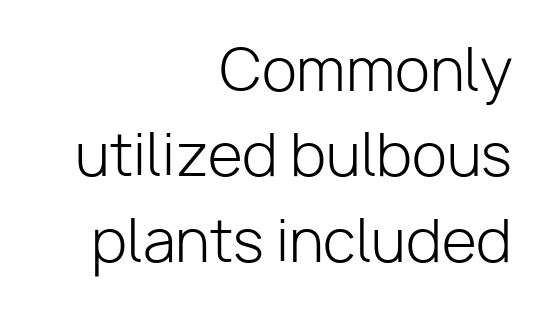
The text block is weighted toward the right margin, trailing off unevenly leftward. No word sits above an underline. Quick note: not italic, upright. Ink coverage per letter is moderate at most. The face used here is proportionally spaced, like ordinary book or web type. In terms of letterform style, serifs are entirely absent.
